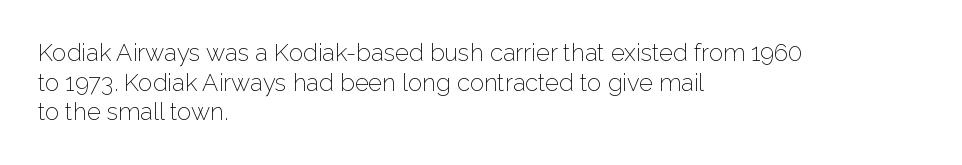
{"italic": "no", "bold": "no", "underline": "no", "align": "left", "line_spacing_ratio": 1.23, "letter_spacing": "normal", "letter_spacing_em": 0.0, "glyph_px": 24}
